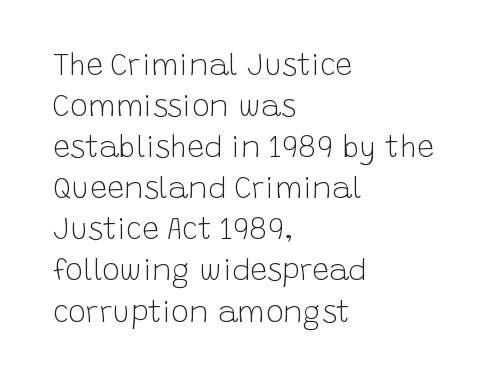
The image shows 30 px light sans-serif type, upright; set left-aligned, normal line spacing (1.37x), normal letter spacing, not underlined; low stroke contrast and a large x-height.
